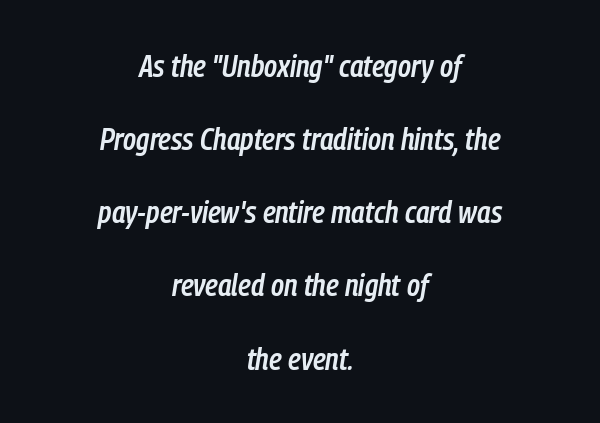
{"italic": "yes", "lean": "right", "slant_degrees": 9, "bold": "semi", "weight": "semibold", "width": "condensed", "stroke_contrast": "low", "x_height": "medium", "monospaced": "no", "underline": "no", "align": "center", "line_spacing": "loose", "line_spacing_ratio": 2.36, "letter_spacing": "normal", "letter_spacing_em": 0.0, "glyph_px": 31}
